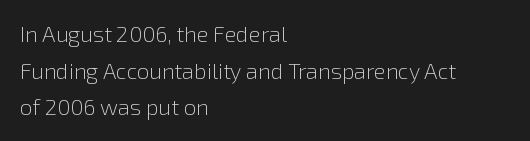
{"italic": "no", "bold": "no", "underline": "no", "align": "left", "line_spacing": "normal", "line_spacing_ratio": 1.66, "letter_spacing": "normal", "letter_spacing_em": 0.0, "glyph_px": 22}
